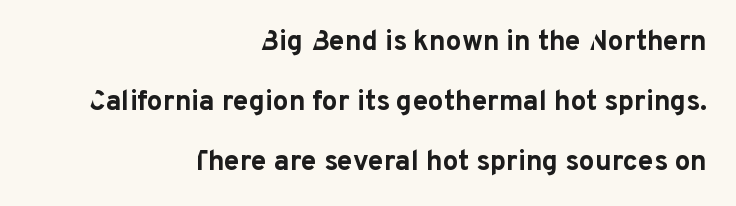
{"serif": "no", "italic": "no", "bold": "yes", "weight": "bold", "width": "normal", "stroke_contrast": "low", "x_height": "medium", "monospaced": "no", "underline": "no", "align": "right", "line_spacing": "loose", "line_spacing_ratio": 2.14, "letter_spacing": "normal", "letter_spacing_em": 0.0, "glyph_px": 28}
